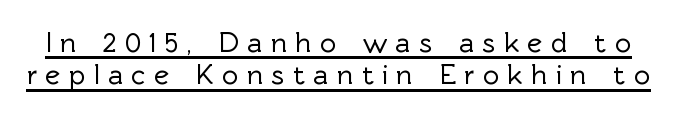
The image shows 29 px sans-serif type, upright; set tight line spacing (1.11x), unusually wide letter spacing (+0.28 em), underlined; a medium x-height.
